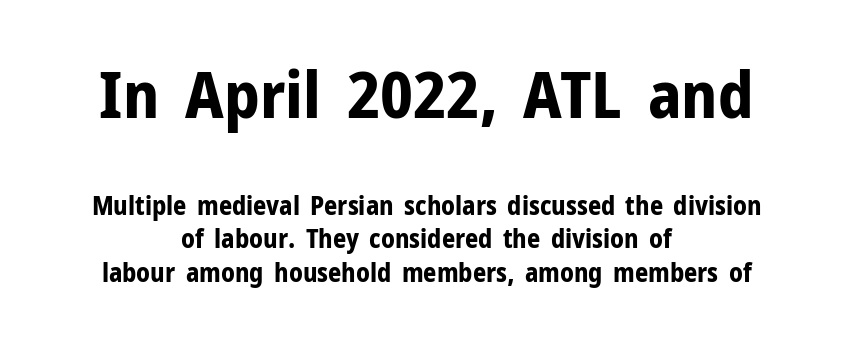
Q: Is the text bold? A: Yes.
Q: Is the text italic (slanted)? A: No, it is upright.
Q: Is the typeface a serif or a sans-serif typeface? A: Sans-serif.
Q: Is the text underlined? A: No.
Q: How is the paragraph aligned? A: Centered.
Q: Is the spacing between letters normal or unusually wide? A: Normal.
Q: Is the spacing between lines tight, normal or loose? A: Normal.
Q: Which block of text is set in a larger size, the first (top) or the second (bottom)? A: The first (top) one.
Q: Width (condensed, normal, or wide)? A: Normal.
Q: Stroke contrast? A: Low.
Q: x-height? A: Medium.
Q: Monospaced? A: No.
